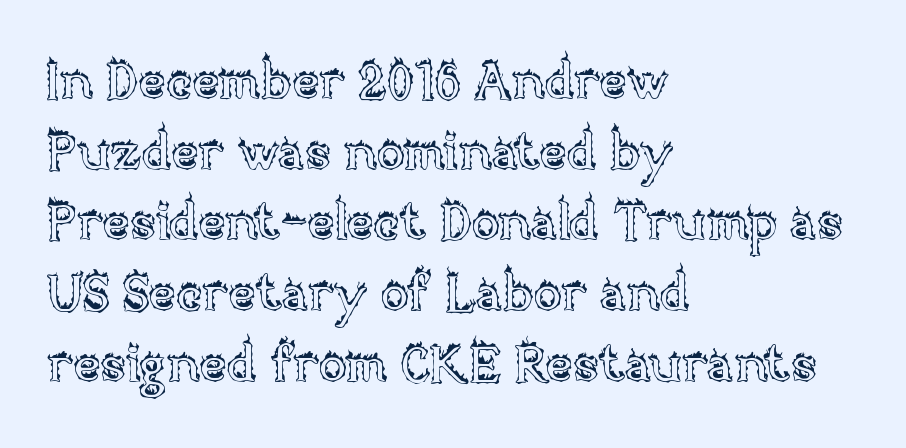
Q: Is the text italic (slanted)? A: No, it is upright.
Q: Is the text underlined? A: No.
Q: How is the paragraph aligned? A: Left-aligned.
Q: Is the spacing between letters normal or unusually wide? A: Normal.
Q: Is the spacing between lines tight, normal or loose? A: Normal.
Q: Width (condensed, normal, or wide)? A: Normal.
Q: x-height? A: Large.
Q: Monospaced? A: No.
